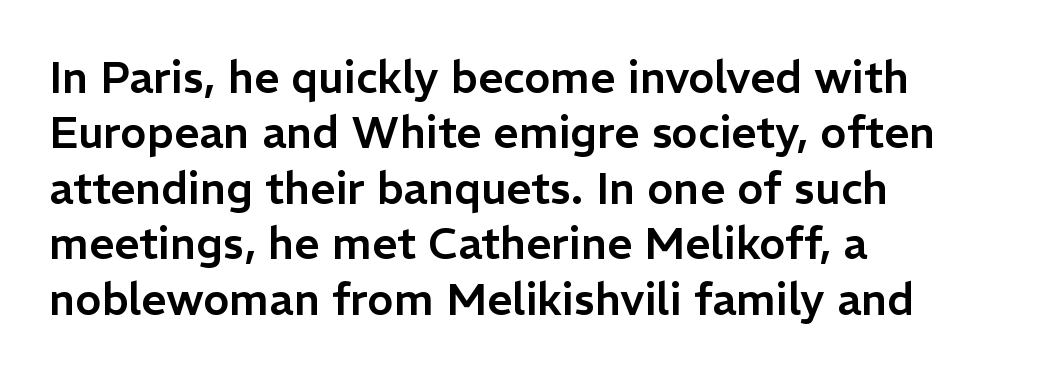
The image shows 44 px sans-serif type, upright; set left-aligned, normal line spacing (1.26x), normal letter spacing, not underlined; low stroke contrast and a medium x-height.
